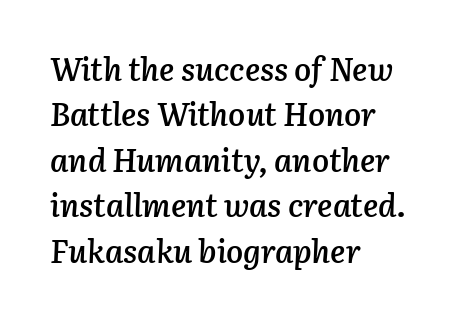
The image shows 32 px semibold type, italic (leaning right); set left-aligned, normal line spacing (1.42x), normal letter spacing, not underlined; low stroke contrast and a medium x-height.
